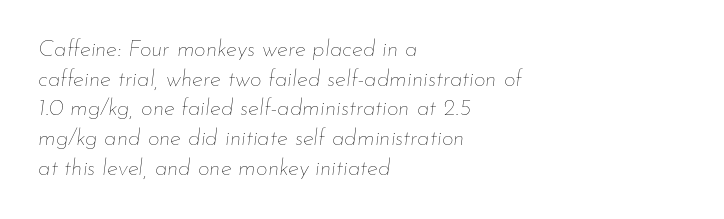
{"italic": "yes", "lean": "right", "slant_degrees": 7, "bold": "no", "underline": "no", "align": "left", "line_spacing": "normal", "line_spacing_ratio": 1.29, "letter_spacing": "normal", "letter_spacing_em": 0.0, "glyph_px": 23}
